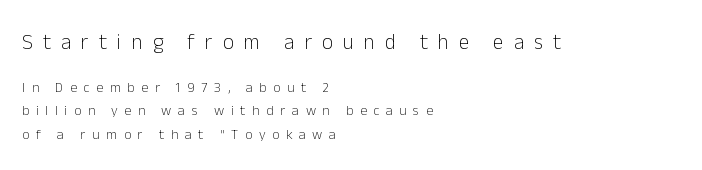
Q: Is the text bold? A: No.
Q: Is the text italic (slanted)? A: No, it is upright.
Q: Is the text underlined? A: No.
Q: How is the paragraph aligned? A: Left-aligned.
Q: Is the spacing between letters normal or unusually wide? A: Unusually wide.
Q: Is the spacing between lines tight, normal or loose? A: Normal.
Q: Which block of text is set in a larger size, the first (top) or the second (bottom)? A: The first (top) one.
